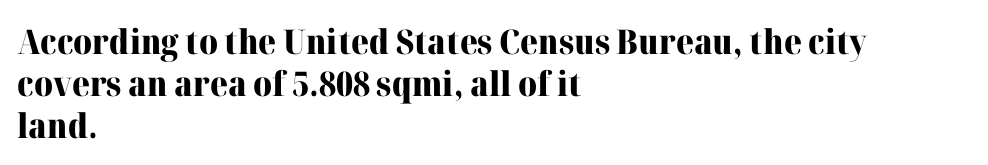
Students, this is bold: see how much ink each stroke carries. Each letter's strokes conclude with small projecting serifs. The font's upright variant was chosen for this text. Check the space under the baseline: it is left empty.
